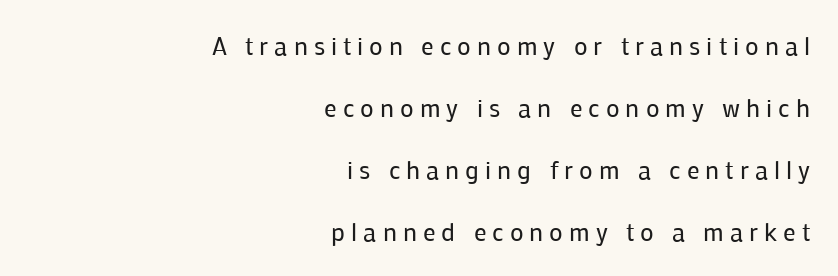
Q: Is the text bold? A: No.
Q: Is the text italic (slanted)? A: No, it is upright.
Q: Is the text underlined? A: No.
Q: How is the paragraph aligned? A: Right-aligned.
Q: Is the spacing between letters normal or unusually wide? A: Unusually wide.
Q: Is the spacing between lines tight, normal or loose? A: Loose.
